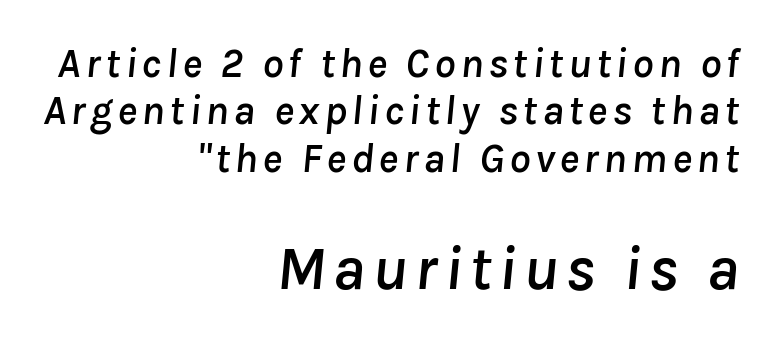
{"italic": "yes", "lean": "right", "slant_degrees": 8, "width": "normal", "stroke_contrast": "low", "x_height": "medium", "monospaced": "no", "underline": "no", "align": "right", "line_spacing": "tight", "line_spacing_ratio": 1.13, "larger_block": "second", "size_ratio": 1.5, "glyph_px": 63}
